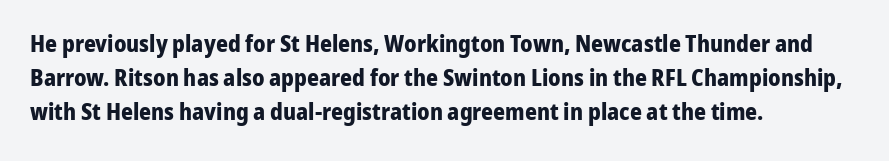
The strip under each line holds only bare page. How are the letters spaced? Ordinarily, with no added tracking. Line spacing here is normal. This rendering uses left alignment, leaving the right contour irregular. When letters stand straight like this, we call the style roman or upright. The rendering uses a bold face; every stroke is thick and dark.
